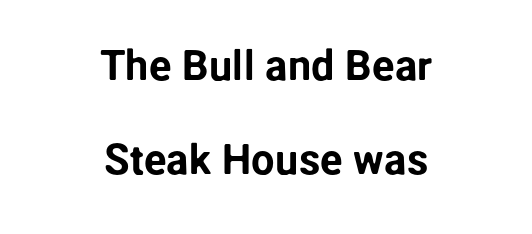
{"serif": "no", "italic": "no", "width": "normal", "stroke_contrast": "low", "x_height": "medium", "monospaced": "no", "underline": "no", "align": "center", "line_spacing": "loose", "line_spacing_ratio": 2.24, "letter_spacing": "normal", "letter_spacing_em": 0.0, "glyph_px": 42}
